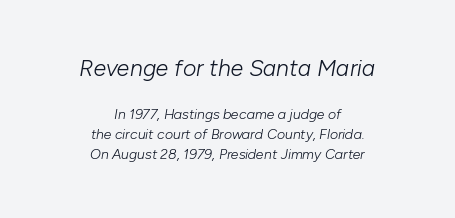
Q: Is the text bold? A: No.
Q: Is the text italic (slanted)? A: Yes, it leans right by about 10 degrees.
Q: Is the text underlined? A: No.
Q: How is the paragraph aligned? A: Centered.
Q: Is the spacing between letters normal or unusually wide? A: Normal.
Q: Is the spacing between lines tight, normal or loose? A: Normal.
Q: Which block of text is set in a larger size, the first (top) or the second (bottom)? A: The first (top) one.
